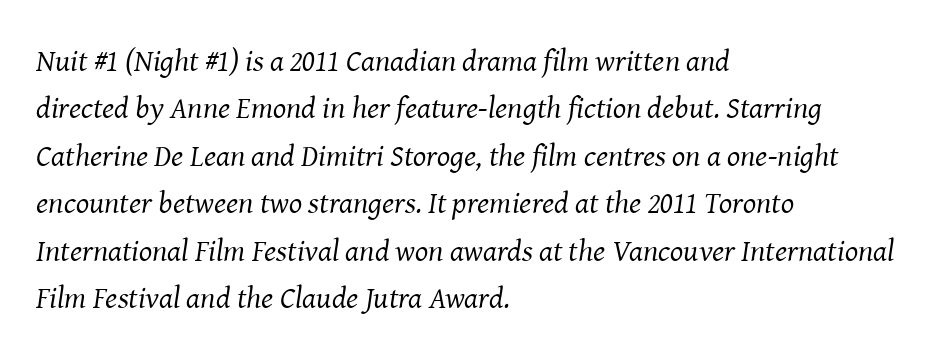
{"serif": "yes", "italic": "yes", "lean": "right", "slant_degrees": 8, "bold": "no", "weight": "regular", "width": "normal", "stroke_contrast": "medium", "x_height": "medium", "monospaced": "no", "underline": "no", "align": "left", "line_spacing": "normal", "line_spacing_ratio": 1.53, "letter_spacing": "normal", "letter_spacing_em": 0.0, "glyph_px": 31}
